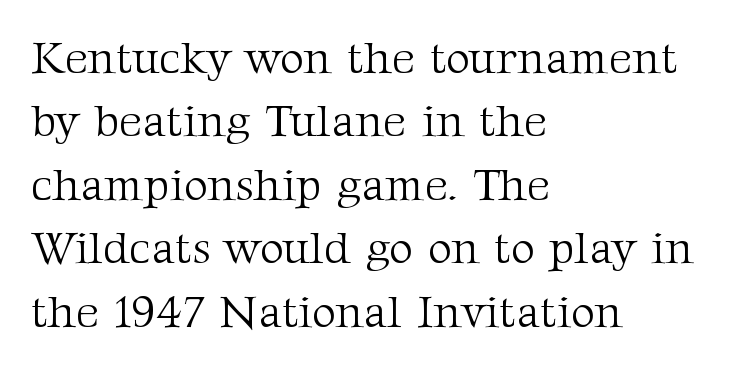
{"serif": "yes", "italic": "no", "bold": "no", "weight": "light", "width": "normal", "stroke_contrast": "medium", "x_height": "medium", "monospaced": "no", "underline": "no", "align": "left", "line_spacing": "normal", "line_spacing_ratio": 1.38, "letter_spacing": "normal", "letter_spacing_em": 0.0, "glyph_px": 46}
